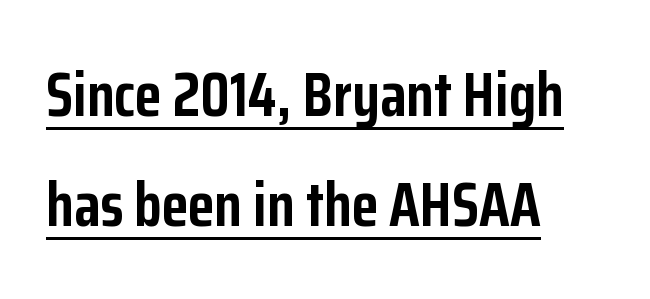
{"serif": "no", "italic": "no", "bold": "yes", "weight": "semibold", "width": "condensed", "stroke_contrast": "low", "x_height": "medium", "monospaced": "no", "underline": "yes", "align": "left", "line_spacing_ratio": 1.8, "letter_spacing": "normal", "letter_spacing_em": 0.0, "glyph_px": 61}
